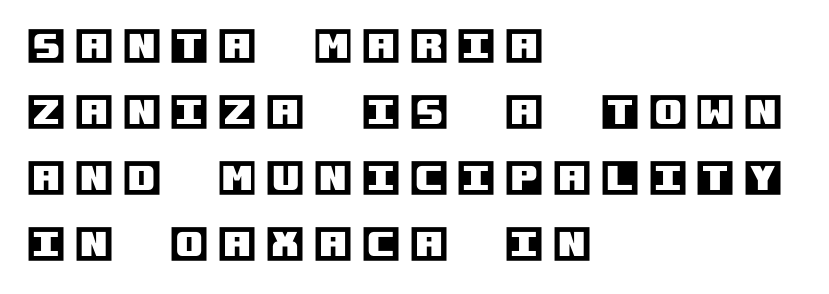
The setting favours the left margin, as ordinary paragraphs usually do. Rows of type keep a routine distance in the vertical direction. Any mark beneath the type? The region is blank. Substantial extra tracking has been applied to these lines. No italicization has been applied; the sample stays upright.
